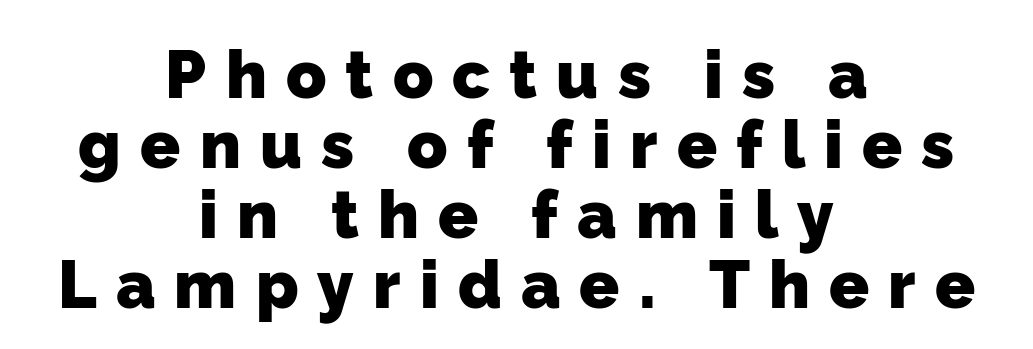
The image shows 66 px heavy sans-serif type; set centered, tight line spacing (1.06x), unusually wide letter spacing (+0.29 em), not underlined; low stroke contrast and a medium x-height.
